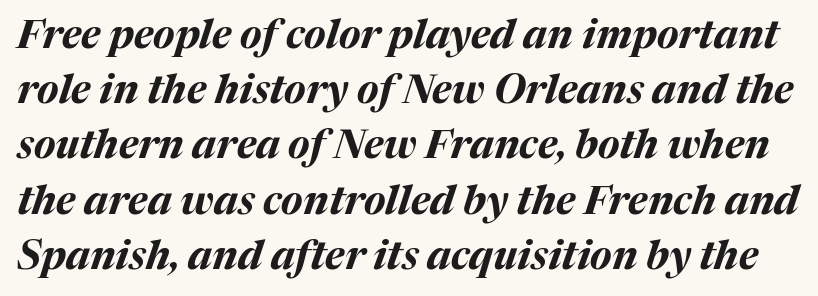
{"italic": "yes", "lean": "right", "slant_degrees": 17, "bold": "yes", "weight": "bold", "width": "normal", "stroke_contrast": "medium", "x_height": "medium", "monospaced": "no", "underline": "no", "line_spacing": "normal", "line_spacing_ratio": 1.38, "letter_spacing": "normal", "letter_spacing_em": 0.0, "glyph_px": 40}
